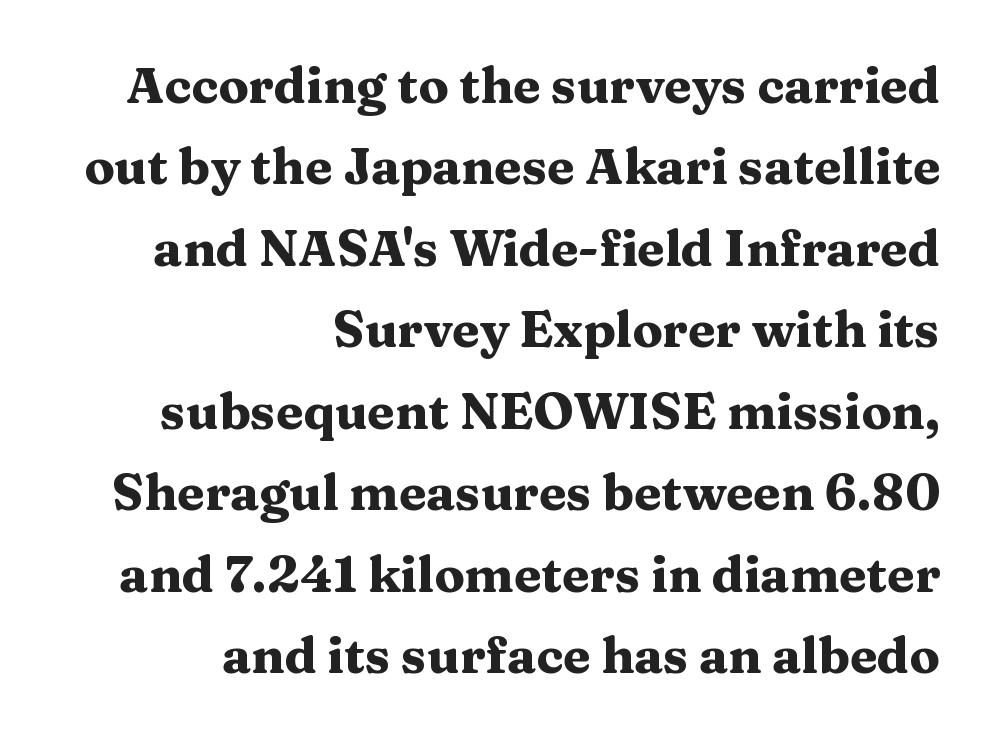
{"serif": "yes", "italic": "no", "bold": "yes", "weight": "heavy", "width": "wide", "stroke_contrast": "medium", "x_height": "medium", "monospaced": "no", "underline": "no", "align": "right", "line_spacing": "normal", "line_spacing_ratio": 1.63, "letter_spacing": "normal", "letter_spacing_em": 0.0, "glyph_px": 50}
